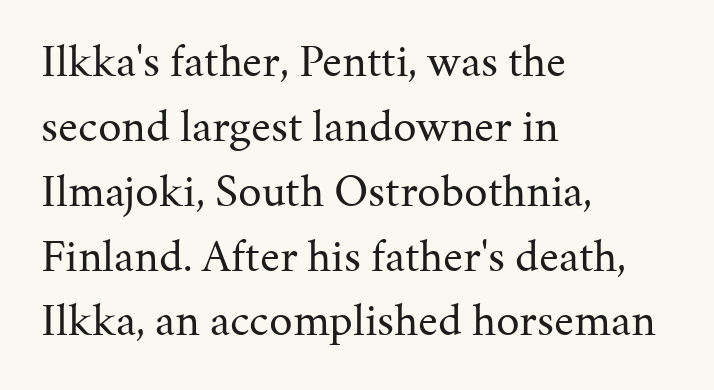
The rendering uses natural spacing where letterforms have individual widths. Baseline-to-baseline distance is the conventional proportion of letter height. Type style note: has serifs. Descender tails drop into unmarked territory. Each word holds together tightly as a unit, with standard inter-letter gaps. Caption: face not bold, strokes unweighted.
